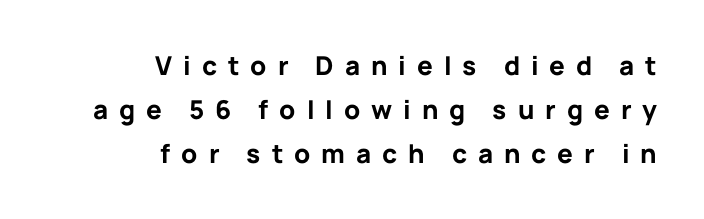
The image shows 26 px bold type, upright; set right-aligned, normal line spacing (1.7x), unusually wide letter spacing (+0.42 em), not underlined.
